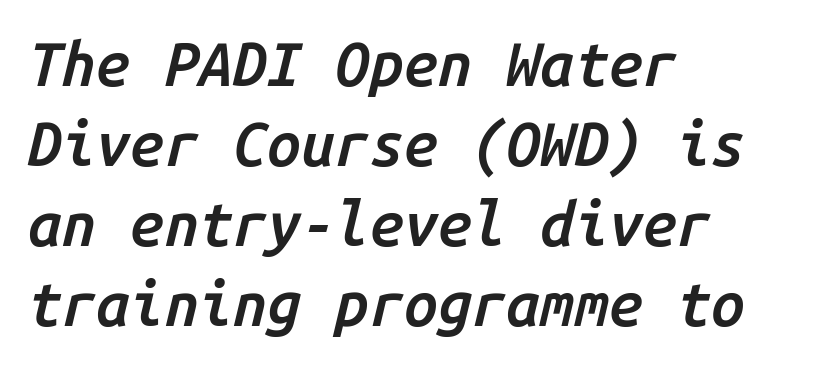
{"italic": "yes", "lean": "right", "slant_degrees": 14, "bold": "semi", "weight": "semibold", "width": "normal", "stroke_contrast": "low", "x_height": "medium", "monospaced": "yes", "underline": "no", "align": "left", "line_spacing": "normal", "line_spacing_ratio": 1.31, "letter_spacing": "normal", "letter_spacing_em": 0.0, "glyph_px": 61}
